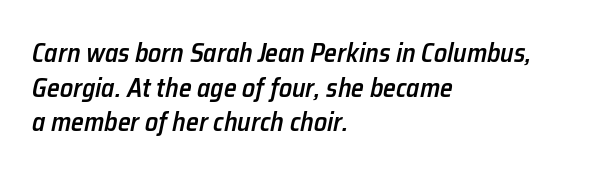
Quick note: interline space is typical. The string is rendered with underlining switched off. Where is the straight margin? On the left. A bit beefed up — I'd call it semibold rather than bold. Slanted lettering throughout.
